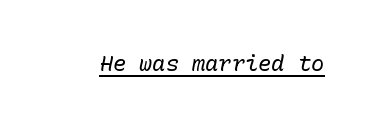
Is the type heavy? It reads as light-to-regular instead. This is underlined copy, the kind a proofreader might mark for attention. There's an unmistakable incline to the writing here. These lines keep a tight, regular rhythm from letter to letter.
